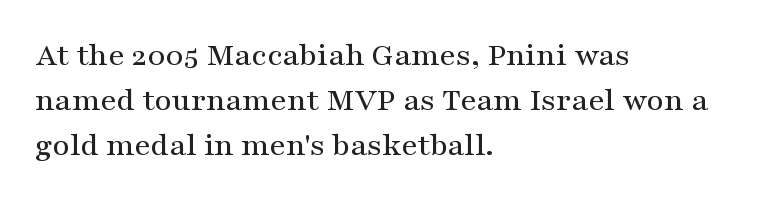
{"serif": "yes", "italic": "no", "width": "wide", "stroke_contrast": "medium", "x_height": "medium", "monospaced": "no", "underline": "no", "align": "left", "line_spacing": "normal", "line_spacing_ratio": 1.37, "letter_spacing": "normal", "letter_spacing_em": 0.0, "glyph_px": 33}
